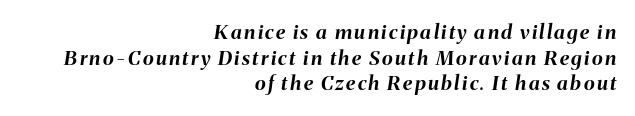
Stroke thickness is high; the sample reads as a true bold. Short and long lines alike share a common ending point at right. The font's italic variant was chosen for this text. Horizontal bands of white between lines are of average thickness. A clean baseline with only descenders dipping below it.
